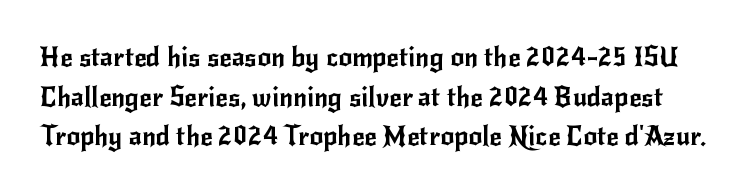
The image shows 27 px text type, upright; set normal line spacing (1.47x), normal letter spacing, not underlined.
